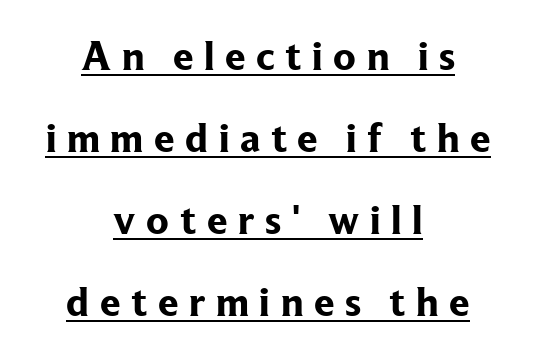
{"serif": "yes", "italic": "no", "bold": "yes", "weight": "bold", "width": "normal", "stroke_contrast": "low", "x_height": "medium", "monospaced": "no", "underline": "yes", "align": "center", "line_spacing": "loose", "line_spacing_ratio": 2.0, "letter_spacing": "wide", "letter_spacing_em": 0.26, "glyph_px": 41}
